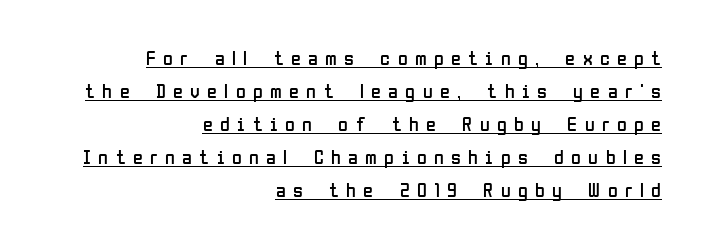
The image shows 20 px text type, upright; set right-aligned, normal line spacing (1.65x), unusually wide letter spacing (+0.37 em), underlined.
